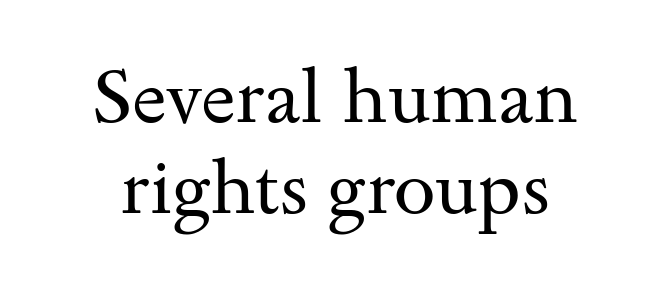
{"serif": "yes", "italic": "no", "bold": "no", "weight": "regular", "width": "wide", "stroke_contrast": "medium", "x_height": "small", "monospaced": "no", "underline": "no", "line_spacing_ratio": 1.21, "letter_spacing": "normal", "letter_spacing_em": 0.0, "glyph_px": 75}
